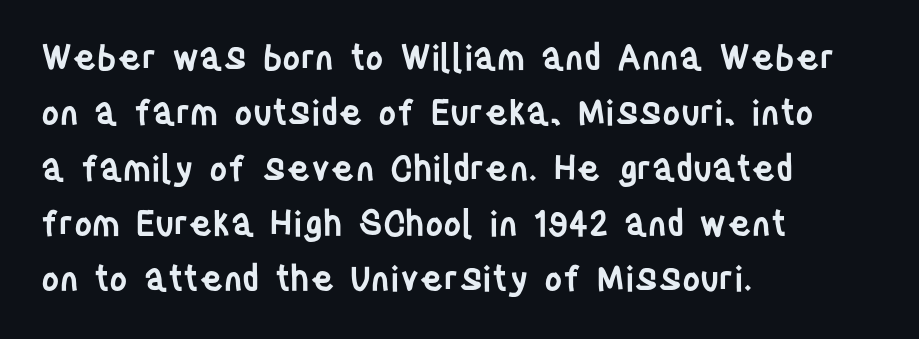
{"serif": "no", "italic": "no", "bold": "semi", "weight": "semibold", "width": "condensed", "stroke_contrast": "low", "x_height": "large", "monospaced": "no", "underline": "no", "align": "left", "line_spacing": "normal", "line_spacing_ratio": 1.58, "letter_spacing": "normal", "letter_spacing_em": 0.0, "glyph_px": 35}
